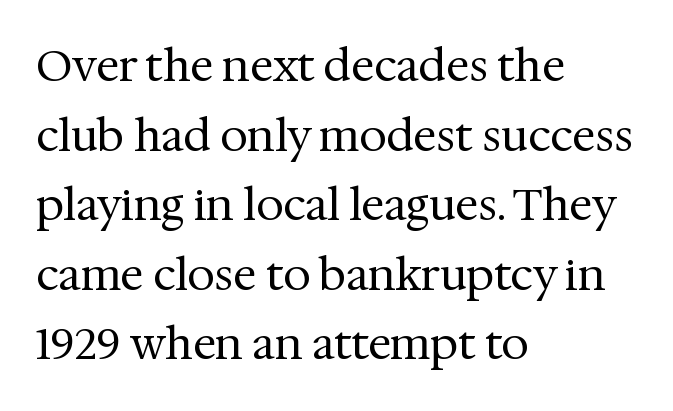
{"serif": "yes", "italic": "no", "bold": "no", "weight": "regular", "width": "normal", "stroke_contrast": "medium", "x_height": "medium", "monospaced": "no", "underline": "no", "align": "left", "line_spacing": "normal", "line_spacing_ratio": 1.58, "letter_spacing": "normal", "letter_spacing_em": 0.0, "glyph_px": 44}
